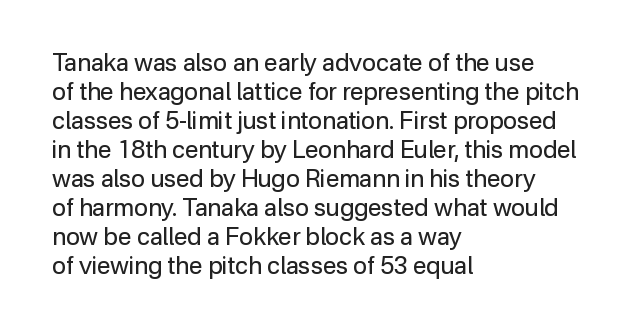
Q: Is the text bold? A: No.
Q: Is the text italic (slanted)? A: No, it is upright.
Q: Is the text underlined? A: No.
Q: How is the paragraph aligned? A: Left-aligned.
Q: Is the spacing between letters normal or unusually wide? A: Normal.
